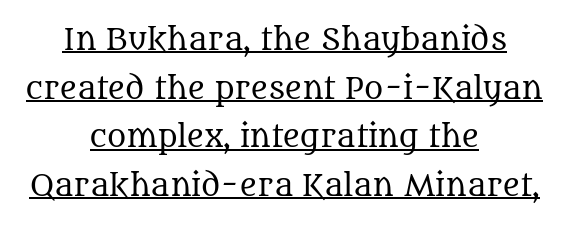
{"serif": "yes", "italic": "no", "bold": "no", "weight": "regular", "width": "normal", "stroke_contrast": "medium", "x_height": "large", "monospaced": "no", "underline": "yes", "align": "center", "line_spacing": "normal", "line_spacing_ratio": 1.68, "letter_spacing": "normal", "letter_spacing_em": 0.0, "glyph_px": 29}
